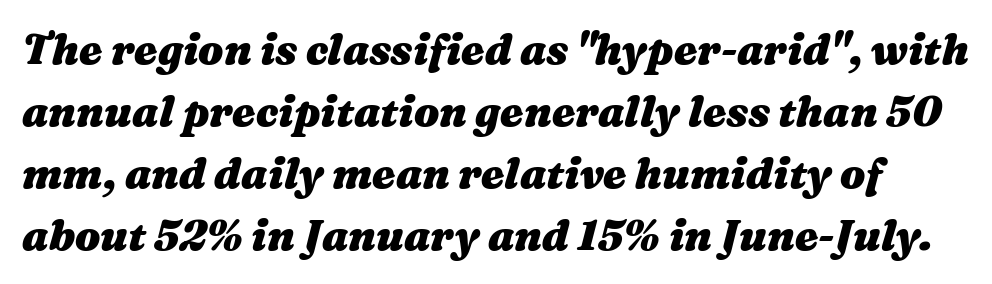
Is there much room between lines? A standard amount, neither cramped nor airy. This is oblique type, the kind used for emphasis or titles. The strip under each line holds only bare page. Weight: bold. Glyph-to-glyph distance matches everyday printed text.
